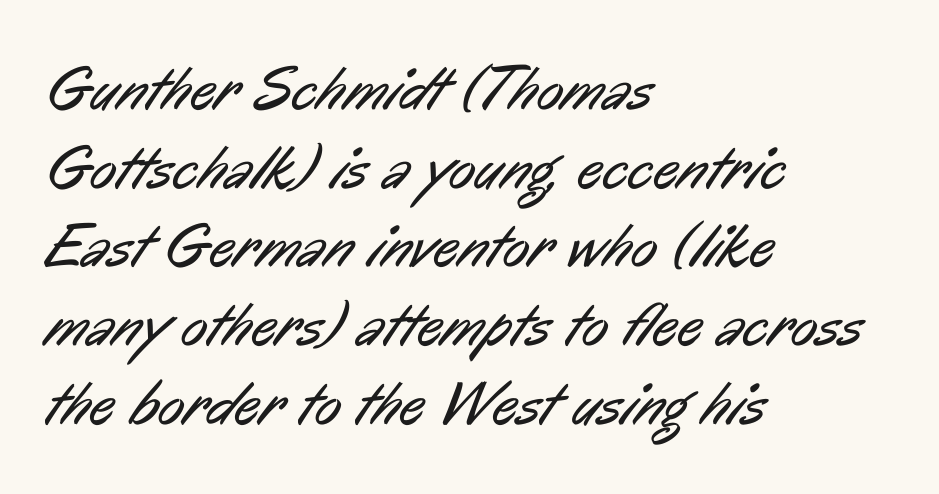
{"serif": "no", "bold": "no", "weight": "regular", "width": "condensed", "stroke_contrast": "low", "x_height": "medium", "monospaced": "no", "underline": "no", "align": "left", "line_spacing": "normal", "line_spacing_ratio": 1.27, "letter_spacing": "normal", "letter_spacing_em": 0.0, "glyph_px": 62}
